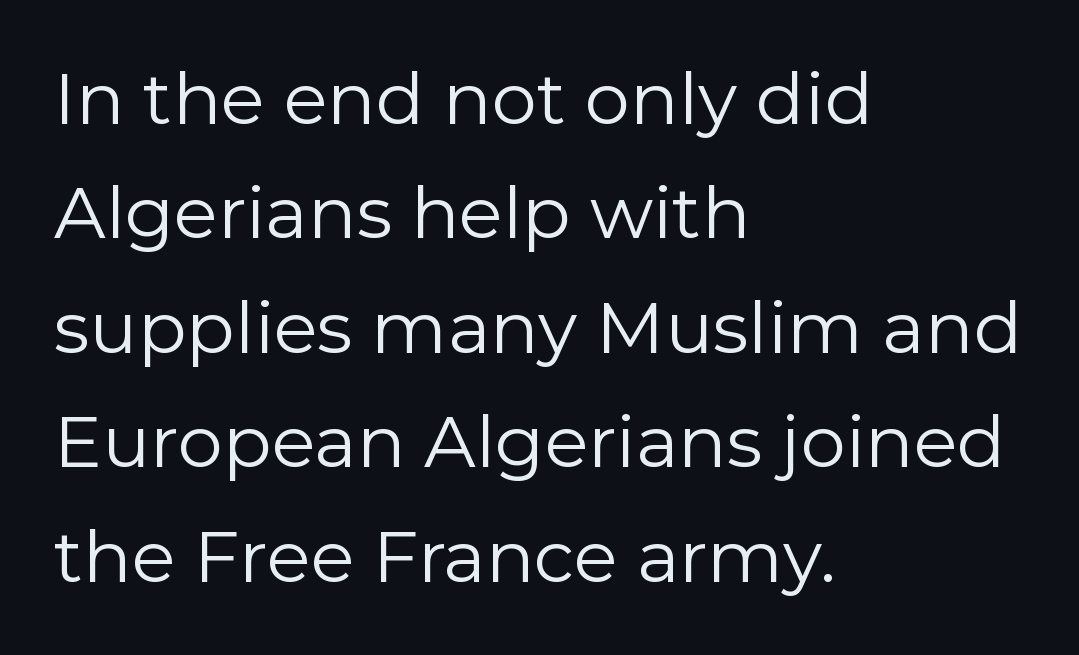
Q: Is the text bold? A: No.
Q: Is the text italic (slanted)? A: No, it is upright.
Q: Is the typeface a serif or a sans-serif typeface? A: Sans-serif.
Q: Is the text underlined? A: No.
Q: How is the paragraph aligned? A: Left-aligned.
Q: Is the spacing between letters normal or unusually wide? A: Normal.
Q: Is the spacing between lines tight, normal or loose? A: Normal.
Q: Width (condensed, normal, or wide)? A: Normal.
Q: Stroke contrast? A: Low.
Q: x-height? A: Medium.
Q: Monospaced? A: No.
